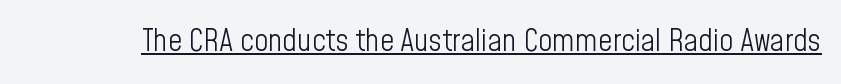
Q: Is the text bold? A: No.
Q: Is the text italic (slanted)? A: No, it is upright.
Q: Is the typeface a serif or a sans-serif typeface? A: Sans-serif.
Q: Is the text underlined? A: Yes.
Q: Is the spacing between letters normal or unusually wide? A: Normal.
Q: Width (condensed, normal, or wide)? A: Condensed.
Q: Stroke contrast? A: Low.
Q: x-height? A: Medium.
Q: Monospaced? A: No.
